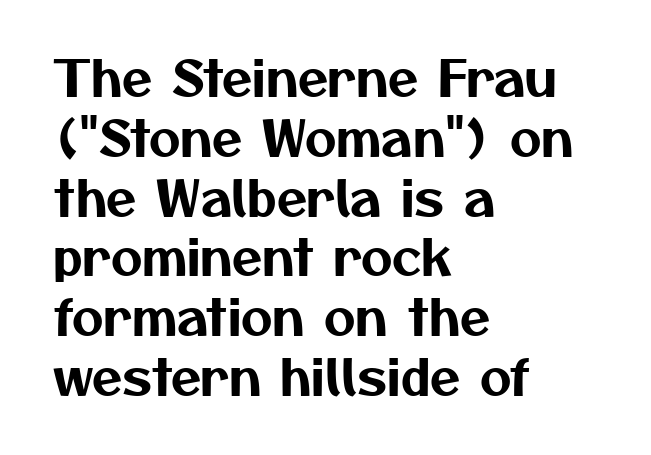
In CSS terms this would be text-align: left. The rendering shows plain stroke endings on the letterforms — a sans-serif design. The gap between lines stays unmarked. Think of a printed novel: that variable character pitch is what you see here.
